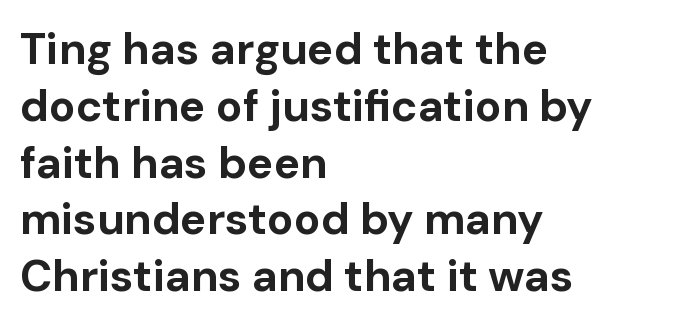
Q: Is the text bold? A: Yes.
Q: Is the text italic (slanted)? A: No, it is upright.
Q: Is the typeface a serif or a sans-serif typeface? A: Sans-serif.
Q: Is the text underlined? A: No.
Q: How is the paragraph aligned? A: Left-aligned.
Q: Is the spacing between letters normal or unusually wide? A: Normal.
Q: Is the spacing between lines tight, normal or loose? A: Normal.
Q: Width (condensed, normal, or wide)? A: Normal.
Q: Stroke contrast? A: Low.
Q: x-height? A: Medium.
Q: Monospaced? A: No.
